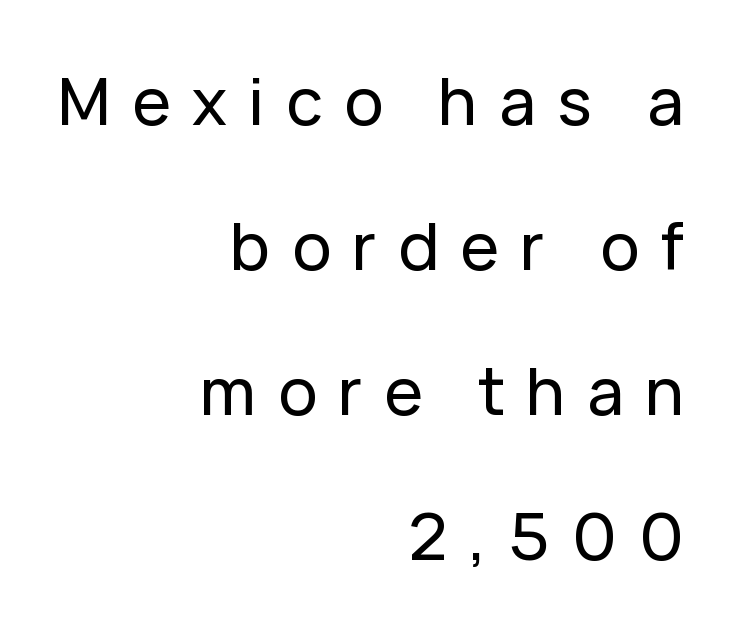
The horizontal fit of the characters is loose and conspicuously gappy. If you measured baseline to baseline, you'd find a long distance. Varying glyph widths throughout — classic text-font behaviour. Is the block centered? No — it sits flush against the right margin. Posture: vertical.
